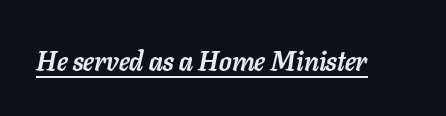
{"italic": "yes", "lean": "right", "slant_degrees": 11, "bold": "yes", "underline": "yes", "letter_spacing": "normal", "letter_spacing_em": 0.0, "glyph_px": 27}
